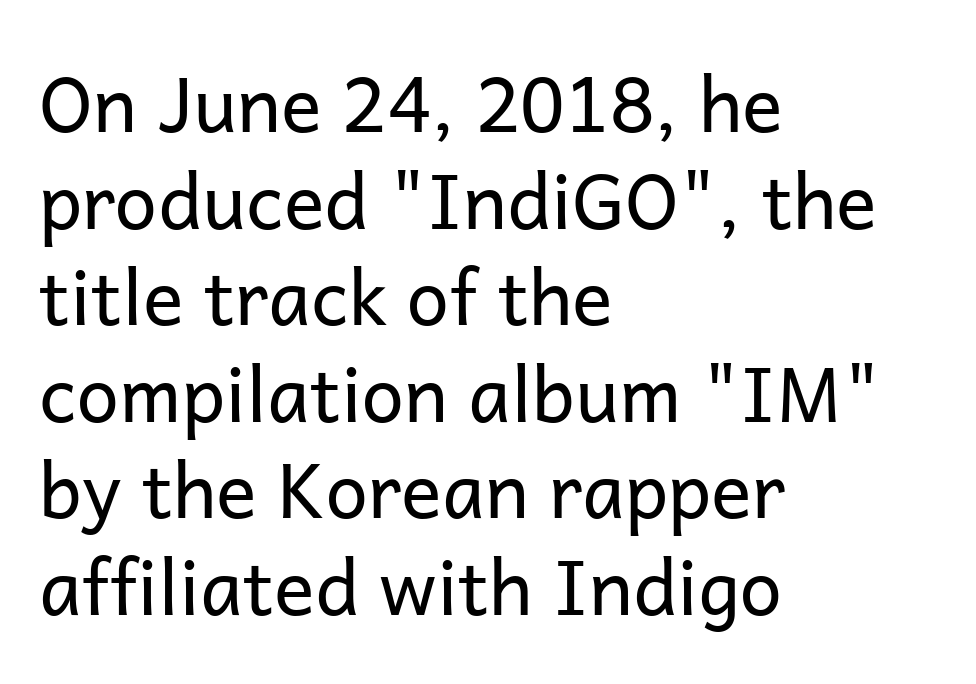
Q: Is the text bold? A: No.
Q: Is the text italic (slanted)? A: No, it is upright.
Q: Is the typeface a serif or a sans-serif typeface? A: Sans-serif.
Q: Is the text underlined? A: No.
Q: How is the paragraph aligned? A: Left-aligned.
Q: Is the spacing between letters normal or unusually wide? A: Normal.
Q: Is the spacing between lines tight, normal or loose? A: Normal.
Q: Width (condensed, normal, or wide)? A: Normal.
Q: Stroke contrast? A: Low.
Q: x-height? A: Medium.
Q: Monospaced? A: No.
